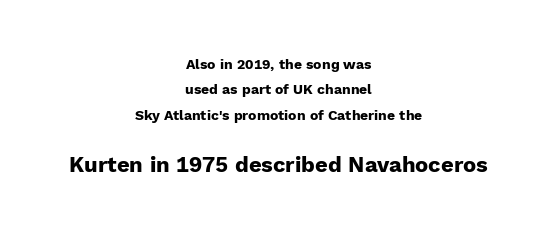
This is the regular roman posture of the typeface. Does the bottom block carry the larger type? Yes, it does. Spacing between characters is what you'd get straight out of the box. Caption: multi-line text, centered on the measure. Typographic density is high because the face is bold.
